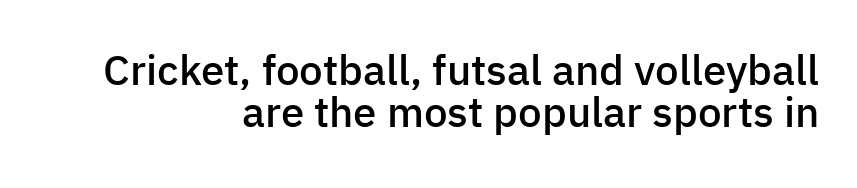
Q: Is the text bold? A: Semi-bold.
Q: Is the text italic (slanted)? A: No, it is upright.
Q: Is the typeface a serif or a sans-serif typeface? A: Sans-serif.
Q: Is the text underlined? A: No.
Q: How is the paragraph aligned? A: Right-aligned.
Q: Is the spacing between letters normal or unusually wide? A: Normal.
Q: Is the spacing between lines tight, normal or loose? A: Tight.
Q: Width (condensed, normal, or wide)? A: Normal.
Q: Stroke contrast? A: Low.
Q: x-height? A: Medium.
Q: Monospaced? A: No.
